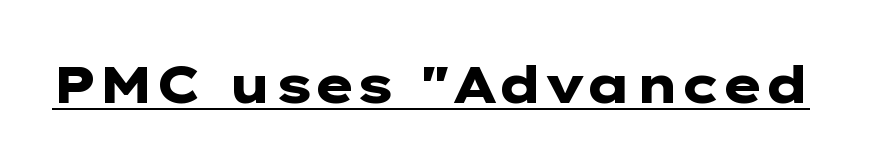
Quick note: underline on. Italic: no, the glyphs are upright roman. Words appear dense and cohesive because spacing is normal. Heavy, bold letterforms.
